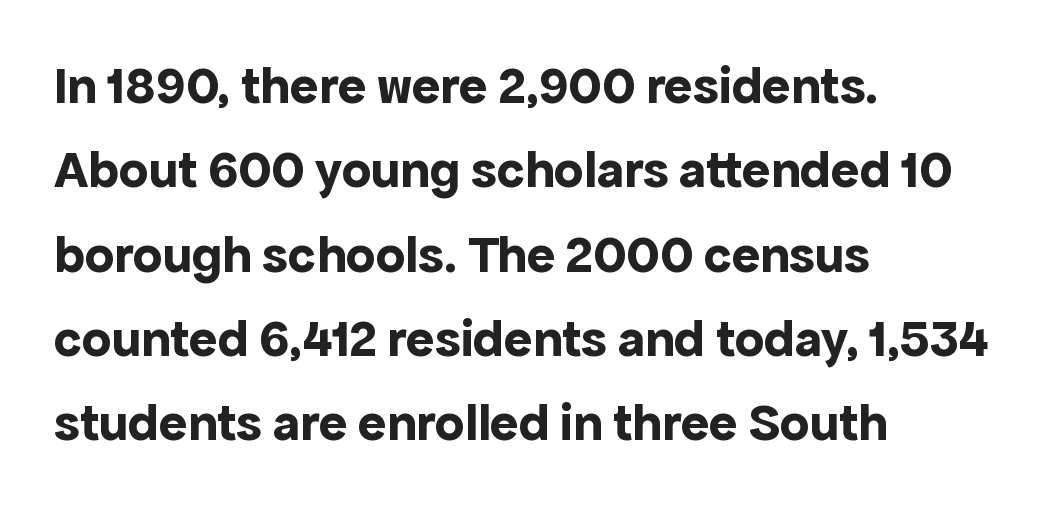
Between one letter and the next there's only the usual sliver of space. Left-aligned paragraph, ragged on the right. Every character sits straight up, as roman type does. Looks like regular typesetting: each glyph gets only the width it needs.
